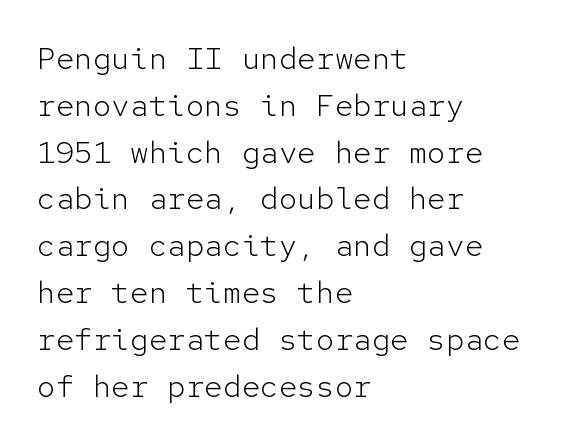
{"serif": "no", "italic": "no", "bold": "no", "weight": "light", "width": "normal", "stroke_contrast": "low", "x_height": "medium", "monospaced": "yes", "underline": "no", "align": "left", "line_spacing": "normal", "line_spacing_ratio": 1.51, "letter_spacing": "normal", "letter_spacing_em": 0.0, "glyph_px": 31}
